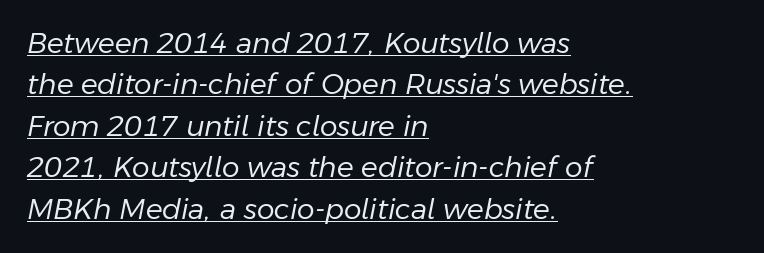
Q: Is the text bold? A: No.
Q: Is the text italic (slanted)? A: Yes, it leans right by about 11 degrees.
Q: Is the text underlined? A: Yes.
Q: How is the paragraph aligned? A: Left-aligned.
Q: Is the spacing between letters normal or unusually wide? A: Normal.
Q: Is the spacing between lines tight, normal or loose? A: Normal.
Q: Width (condensed, normal, or wide)? A: Normal.
Q: Stroke contrast? A: Low.
Q: x-height? A: Medium.
Q: Monospaced? A: No.
